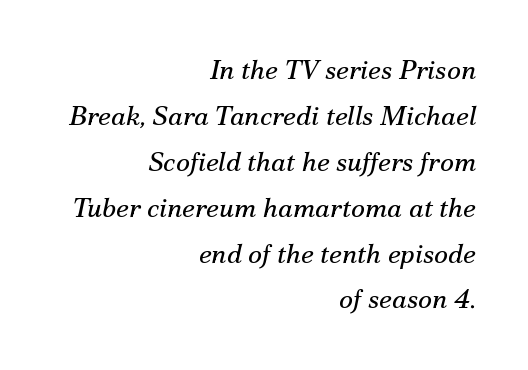
{"italic": "yes", "lean": "right", "slant_degrees": 12, "bold": "no", "underline": "no", "align": "right", "line_spacing": "normal", "line_spacing_ratio": 1.7, "letter_spacing": "normal", "letter_spacing_em": 0.0, "glyph_px": 27}
